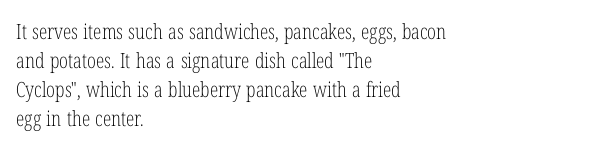
The image shows 21 px text type, upright; set left-aligned, normal line spacing (1.38x), normal letter spacing, not underlined.
